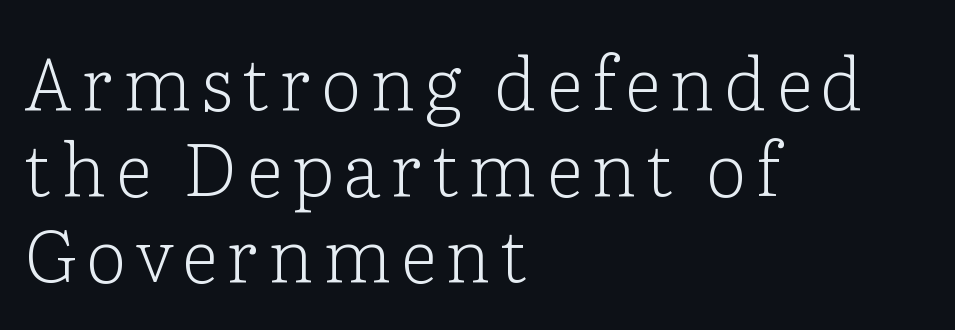
You could not count columns in this text — the font is proportionally spaced. Characters remain perfectly vertical along every line. The letters carry serifs — small finishing strokes at the ends of their stems. Underlining? Definitely not there. Heft: none added — not bold. The paragraph has a hard left edge and a soft right edge.
